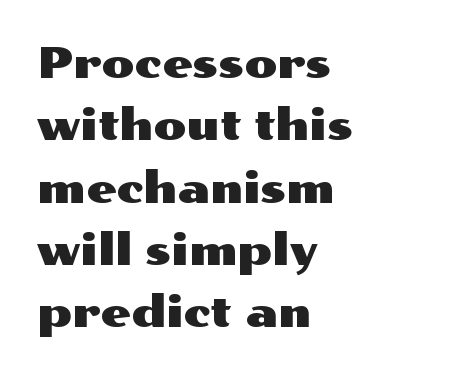
Q: Is the text italic (slanted)? A: No, it is upright.
Q: Is the typeface a serif or a sans-serif typeface? A: Sans-serif.
Q: Is the text underlined? A: No.
Q: How is the paragraph aligned? A: Left-aligned.
Q: Is the spacing between letters normal or unusually wide? A: Normal.
Q: Is the spacing between lines tight, normal or loose? A: Normal.
Q: Width (condensed, normal, or wide)? A: Wide.
Q: Stroke contrast? A: Medium.
Q: x-height? A: Medium.
Q: Monospaced? A: No.
